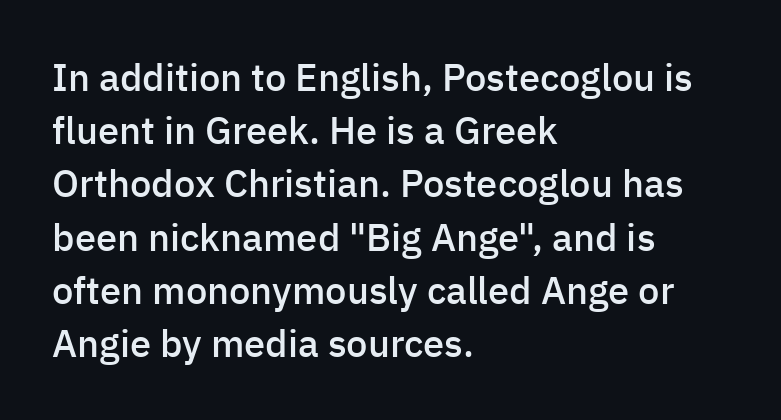
Q: Is the text bold? A: Semi-bold.
Q: Is the text italic (slanted)? A: No, it is upright.
Q: Is the typeface a serif or a sans-serif typeface? A: Sans-serif.
Q: Is the text underlined? A: No.
Q: How is the paragraph aligned? A: Left-aligned.
Q: Is the spacing between letters normal or unusually wide? A: Normal.
Q: Is the spacing between lines tight, normal or loose? A: Normal.
Q: Width (condensed, normal, or wide)? A: Normal.
Q: Stroke contrast? A: Low.
Q: x-height? A: Medium.
Q: Monospaced? A: No.
